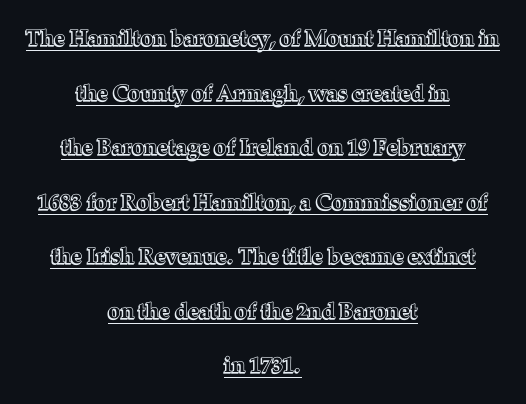
These lines were composed using upright roman letters. Line starts and ends both wander, symmetrically. Compared with undecorated copy, this sample adds a rule below the words. You could fit nearly another row in the gap between these rows. Does extra space separate the letters? No, they use regular spacing.
